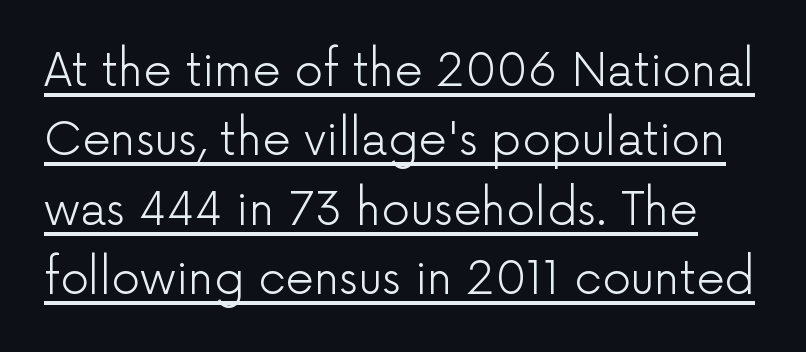
{"serif": "no", "italic": "no", "bold": "no", "weight": "light", "width": "normal", "stroke_contrast": "low", "x_height": "medium", "monospaced": "no", "underline": "yes", "line_spacing": "normal", "line_spacing_ratio": 1.54, "letter_spacing": "normal", "letter_spacing_em": 0.0, "glyph_px": 45}
